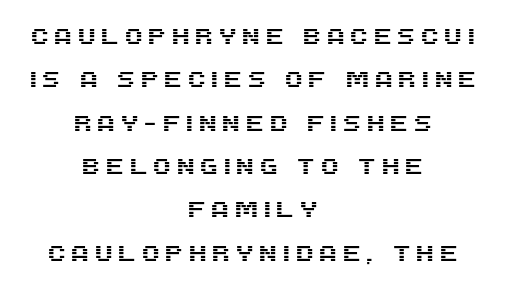
{"italic": "no", "underline": "no", "align": "center", "line_spacing": "loose", "line_spacing_ratio": 1.97, "glyph_px": 22}
